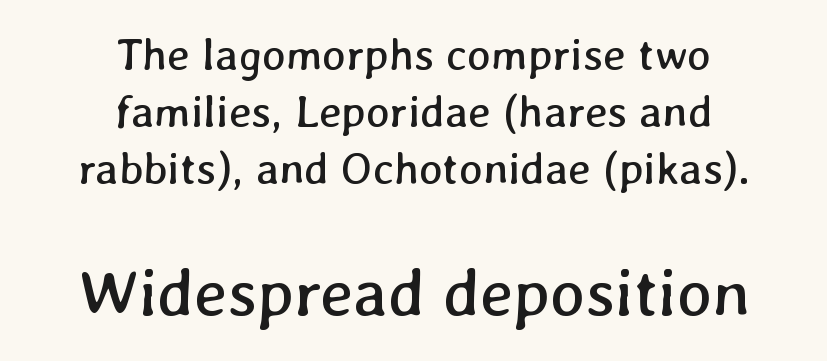
Unbolded letterforms with no extra heft. The zone under the glyphs is completely vacant. Spacing verdict: proportional, widths tailored to each character. Standard letterfit; no display-style spreading of the glyphs.
